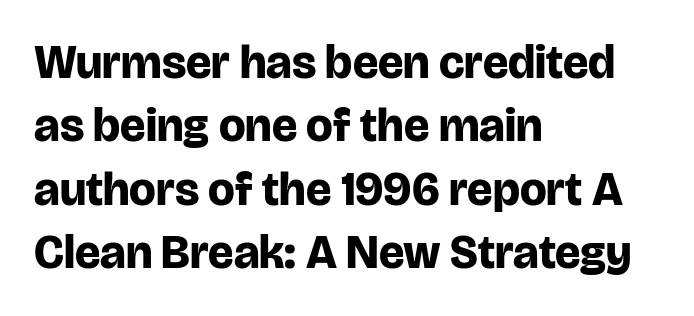
Underline: absent. Unlike italic type, these characters show no tilt at all. Heavy-handed strokes throughout: this text is bold. Casual observation: everything's shoved over to the left.
